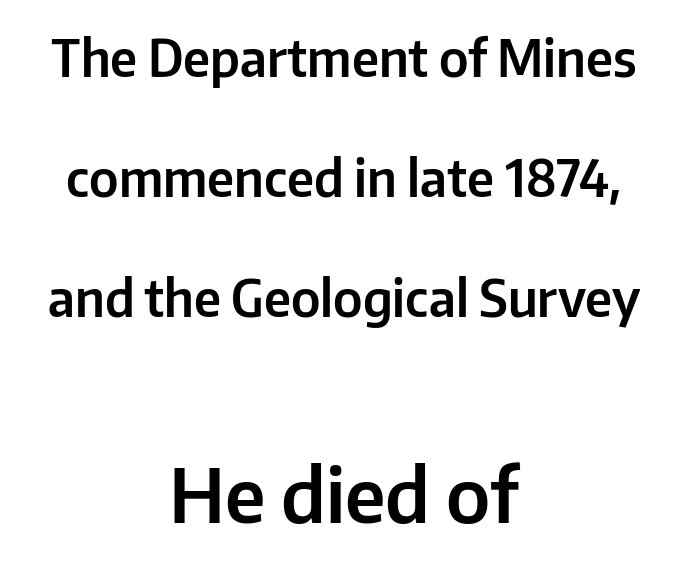
Beneath every word, the page is bare. Which margin do the lines hug? Neither — every line sits in the middle. The glyphs in this specimen are sans serif. The rendering keeps characters at their native spacing. The emphasis by scale lands on block number two, below. If you measured baseline to baseline, you'd find a long distance.
